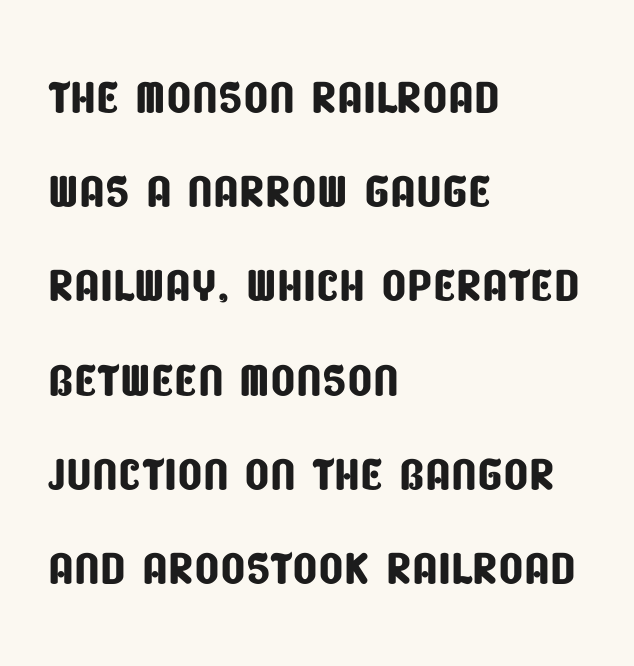
The image shows 65 px condensed sans-serif type; set left-aligned, normal line spacing (1.45x), normal letter spacing, not underlined; low stroke contrast and a large x-height.
